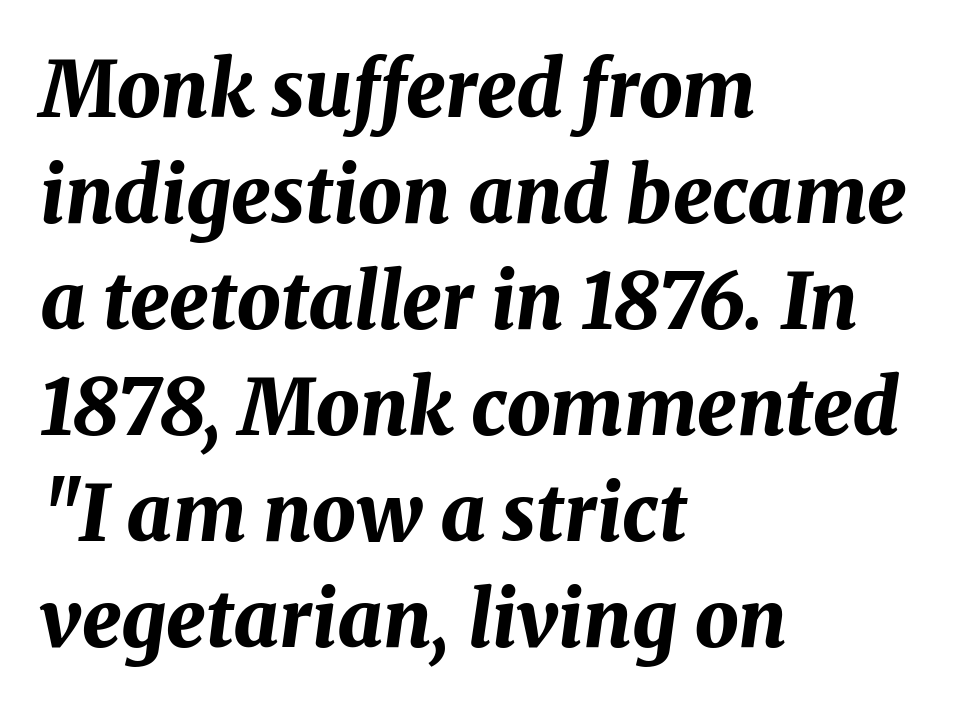
The image shows 78 px bold type, italic (leaning right); set left-aligned, normal line spacing (1.36x), normal letter spacing, not underlined; medium stroke contrast and a medium x-height.
